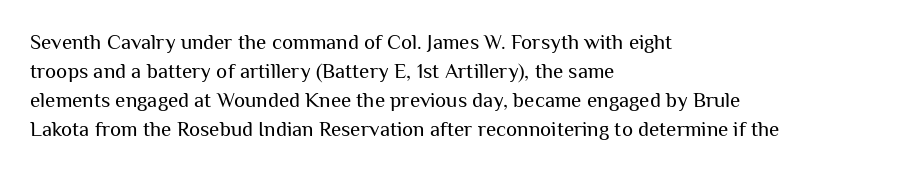
The image shows 21 px text type, upright; set left-aligned, normal line spacing (1.38x), normal letter spacing, not underlined.
